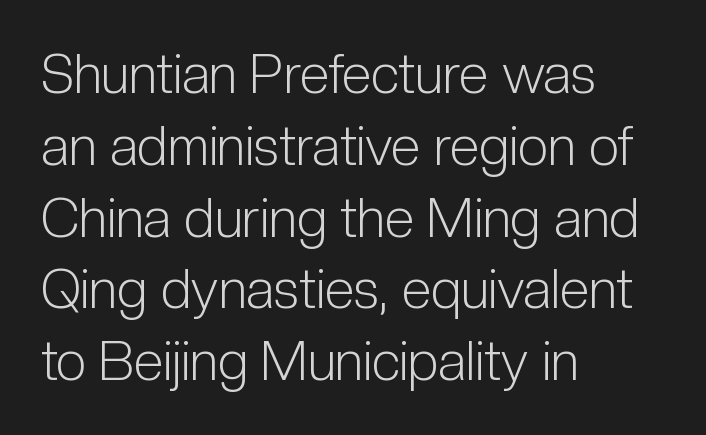
Q: Is the text bold? A: No.
Q: Is the text italic (slanted)? A: No, it is upright.
Q: Is the typeface a serif or a sans-serif typeface? A: Sans-serif.
Q: Is the text underlined? A: No.
Q: How is the paragraph aligned? A: Left-aligned.
Q: Is the spacing between letters normal or unusually wide? A: Normal.
Q: Is the spacing between lines tight, normal or loose? A: Normal.
Q: Width (condensed, normal, or wide)? A: Condensed.
Q: Stroke contrast? A: Low.
Q: x-height? A: Medium.
Q: Monospaced? A: No.
